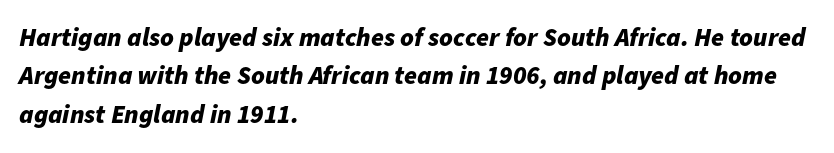
Q: Is the text bold? A: Yes.
Q: Is the text italic (slanted)? A: Yes, it leans right by about 11 degrees.
Q: Is the text underlined? A: No.
Q: How is the paragraph aligned? A: Left-aligned.
Q: Is the spacing between letters normal or unusually wide? A: Normal.
Q: Is the spacing between lines tight, normal or loose? A: Normal.
